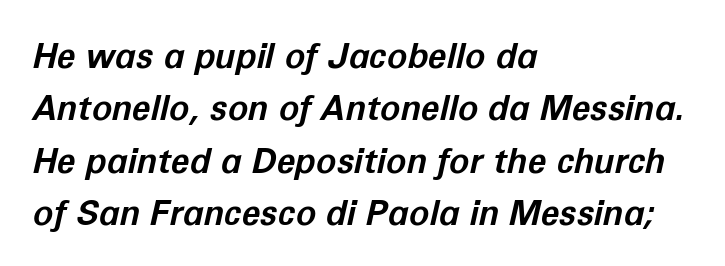
The image shows 34 px bold type, italic (leaning right); set left-aligned, normal line spacing (1.54x), normal letter spacing, not underlined; low stroke contrast and a medium x-height.
